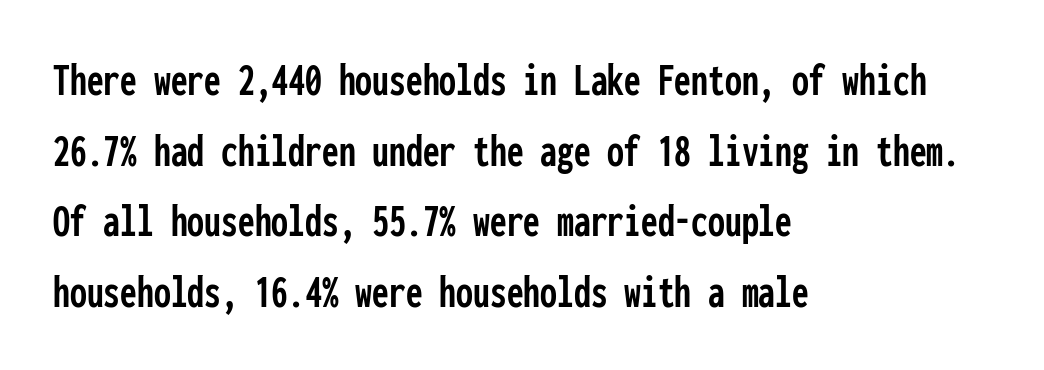
Q: Is the text italic (slanted)? A: No, it is upright.
Q: Is the typeface a serif or a sans-serif typeface? A: Sans-serif.
Q: Is the text underlined? A: No.
Q: How is the paragraph aligned? A: Left-aligned.
Q: Is the spacing between letters normal or unusually wide? A: Normal.
Q: Is the spacing between lines tight, normal or loose? A: Normal.
Q: Width (condensed, normal, or wide)? A: Condensed.
Q: Stroke contrast? A: Low.
Q: x-height? A: Medium.
Q: Monospaced? A: Yes.
